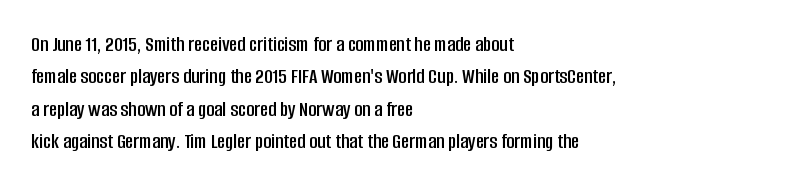
The image shows 22 px text type, upright; set left-aligned, normal line spacing (1.47x), normal letter spacing, not underlined.
